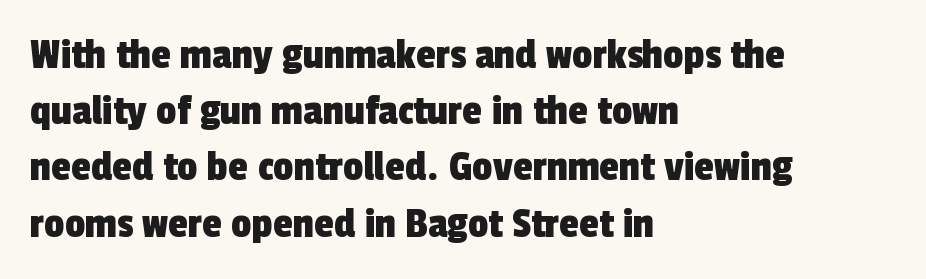
The image shows 45 px condensed sans-serif type; set left-aligned, normal line spacing (1.25x), normal letter spacing, not underlined; a medium x-height.
